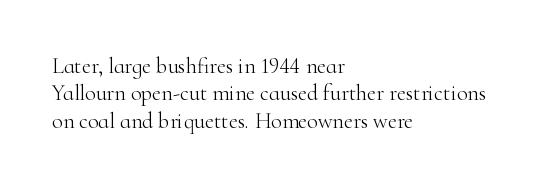
{"italic": "no", "bold": "no", "underline": "no", "align": "left", "line_spacing_ratio": 1.24, "letter_spacing": "normal", "letter_spacing_em": 0.0, "glyph_px": 22}
